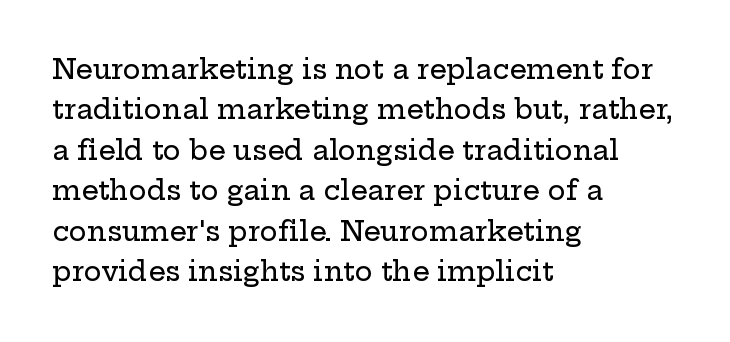
{"italic": "no", "underline": "no", "align": "left", "line_spacing": "normal", "line_spacing_ratio": 1.5, "letter_spacing": "normal", "letter_spacing_em": 0.0, "glyph_px": 27}
